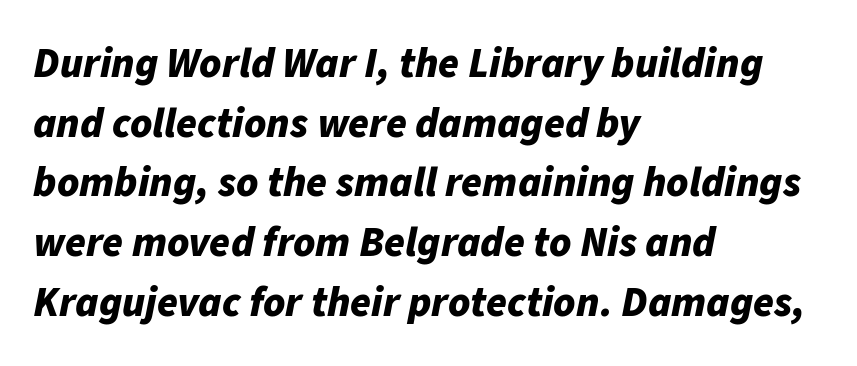
The image shows 42 px bold type, italic (leaning right); set left-aligned, normal line spacing (1.42x), normal letter spacing, not underlined; low stroke contrast and a medium x-height.
